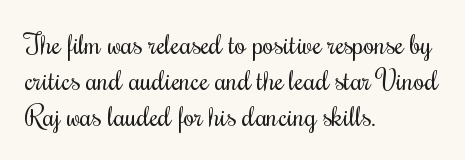
Q: Is the text bold? A: No.
Q: Is the text italic (slanted)? A: Yes.
Q: Is the text underlined? A: No.
Q: How is the paragraph aligned? A: Left-aligned.
Q: Is the spacing between letters normal or unusually wide? A: Normal.
Q: Is the spacing between lines tight, normal or loose? A: Normal.
Q: Width (condensed, normal, or wide)? A: Condensed.
Q: Stroke contrast? A: Medium.
Q: x-height? A: Small.
Q: Monospaced? A: No.
